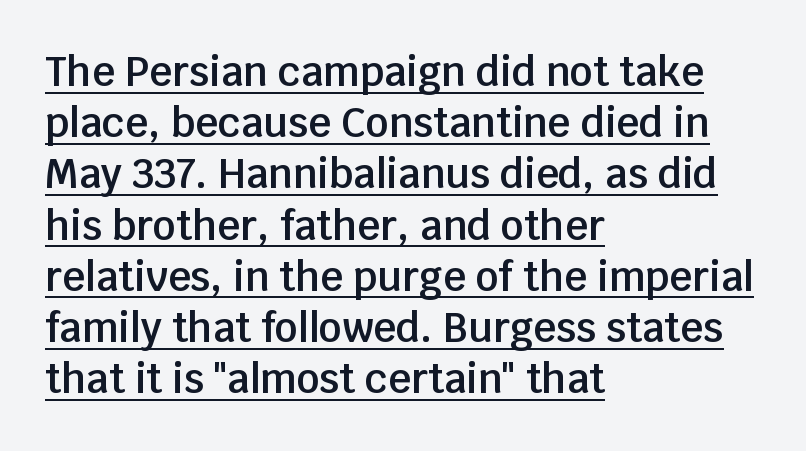
Q: Is the text bold? A: Semi-bold.
Q: Is the text italic (slanted)? A: No, it is upright.
Q: Is the typeface a serif or a sans-serif typeface? A: Sans-serif.
Q: Is the text underlined? A: Yes.
Q: How is the paragraph aligned? A: Left-aligned.
Q: Is the spacing between letters normal or unusually wide? A: Normal.
Q: Is the spacing between lines tight, normal or loose? A: Normal.
Q: Width (condensed, normal, or wide)? A: Normal.
Q: Stroke contrast? A: Low.
Q: x-height? A: Large.
Q: Monospaced? A: No.
